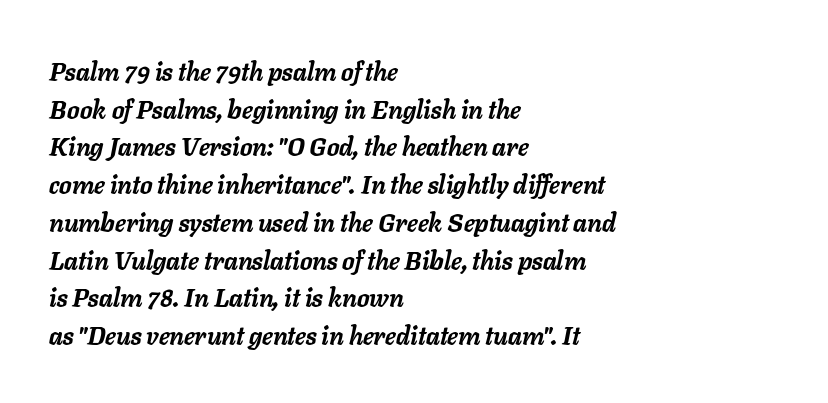
{"italic": "yes", "lean": "right", "slant_degrees": 11, "bold": "yes", "underline": "no", "align": "left", "line_spacing": "normal", "line_spacing_ratio": 1.51, "letter_spacing": "normal", "letter_spacing_em": 0.0, "glyph_px": 25}
